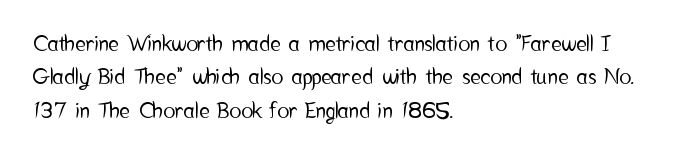
Regarding leading, the lines here are spaced in the standard way. The typography opts for an upright posture over an oblique one. Caption: multi-line text, flush left, ragged right. Nothing unusual about the tracking: characters are spaced as the font intends.
